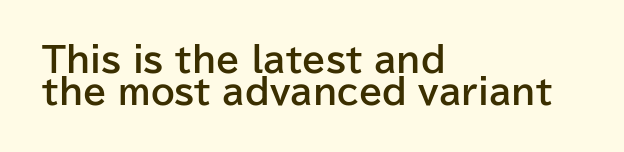
{"serif": "no", "italic": "no", "bold": "yes", "weight": "bold", "width": "normal", "stroke_contrast": "low", "x_height": "medium", "monospaced": "no", "underline": "no", "align": "left", "line_spacing": "tight", "line_spacing_ratio": 0.95, "letter_spacing": "normal", "letter_spacing_em": 0.0, "glyph_px": 34}
